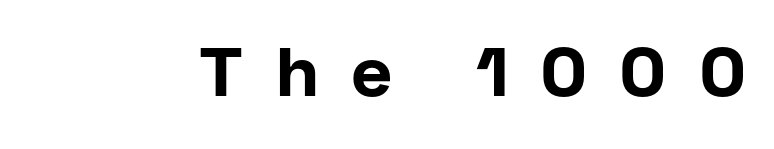
Q: Is the text bold? A: Yes.
Q: Is the text italic (slanted)? A: No, it is upright.
Q: Is the typeface a serif or a sans-serif typeface? A: Sans-serif.
Q: Is the text underlined? A: No.
Q: Is the spacing between letters normal or unusually wide? A: Unusually wide.
Q: Width (condensed, normal, or wide)? A: Normal.
Q: Stroke contrast? A: Low.
Q: x-height? A: Medium.
Q: Monospaced? A: No.
